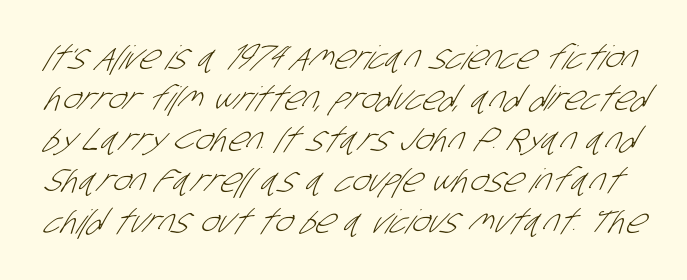
{"serif": "no", "bold": "no", "weight": "light", "width": "condensed", "stroke_contrast": "low", "x_height": "large", "monospaced": "no", "underline": "no", "line_spacing_ratio": 1.24, "letter_spacing": "normal", "letter_spacing_em": 0.0, "glyph_px": 33}
